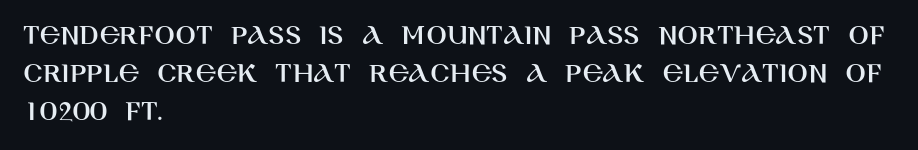
Q: Is the text italic (slanted)? A: No, it is upright.
Q: Is the typeface a serif or a sans-serif typeface? A: Sans-serif.
Q: Is the text underlined? A: No.
Q: How is the paragraph aligned? A: Left-aligned.
Q: Is the spacing between letters normal or unusually wide? A: Normal.
Q: Is the spacing between lines tight, normal or loose? A: Normal.
Q: Width (condensed, normal, or wide)? A: Normal.
Q: Stroke contrast? A: High.
Q: x-height? A: Large.
Q: Monospaced? A: No.
